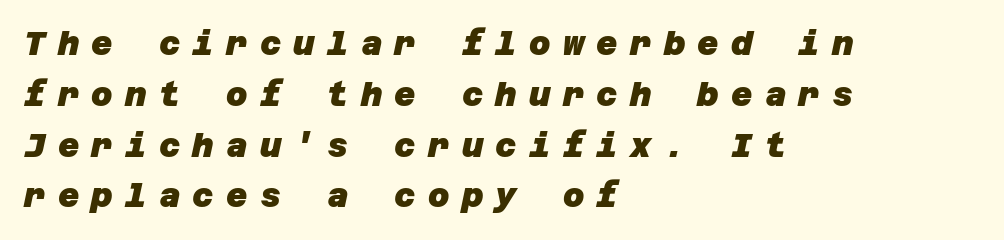
The image shows 33 px heavy sans-serif type; set left-aligned, normal line spacing (1.54x), unusually wide letter spacing (+0.37 em), not underlined; low stroke contrast and a large x-height.
